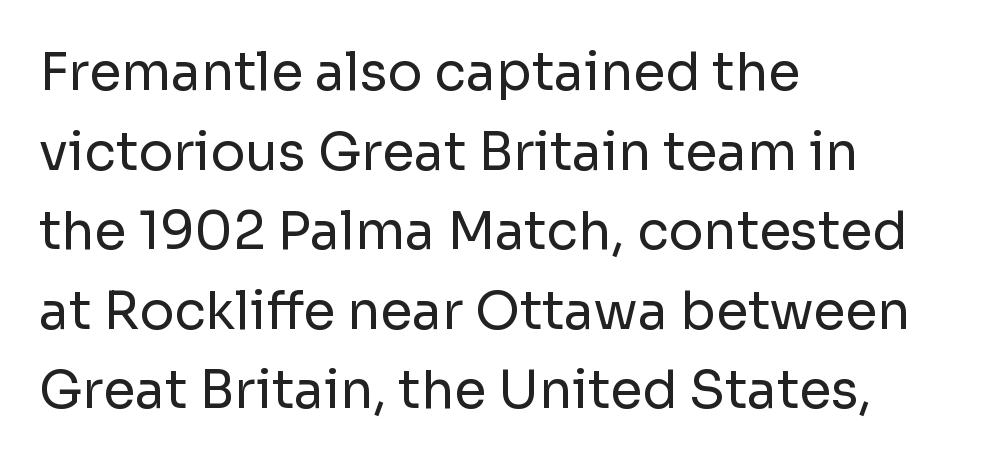
The passage shown is not underscored anywhere. The cut favours lightness, reaching ordinary text weight at its darkest. You could not count columns in this text — the font is proportionally spaced. The line texture is even and compact thanks to regular tracking. This block has exactly the height ordinary leading produces. A student would call this left alignment; a typographer would say flush left, rag right.
